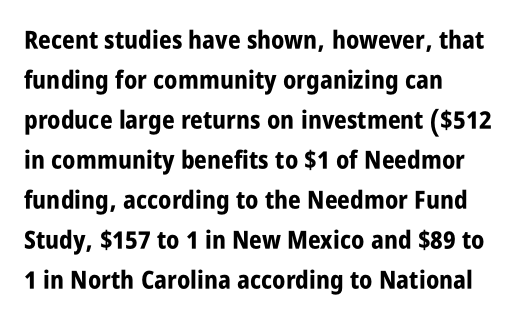
{"italic": "no", "bold": "yes", "underline": "no", "align": "left", "line_spacing": "normal", "line_spacing_ratio": 1.6, "letter_spacing": "normal", "letter_spacing_em": 0.0, "glyph_px": 25}
